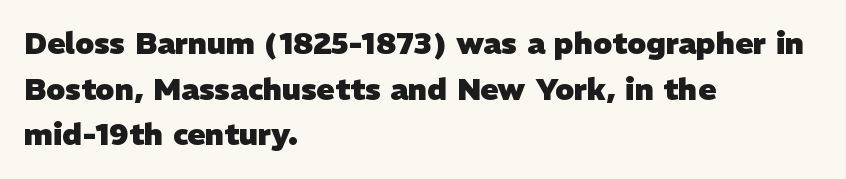
{"serif": "no", "bold": "yes", "weight": "heavy", "width": "normal", "stroke_contrast": "low", "x_height": "medium", "monospaced": "no", "underline": "no", "align": "left", "line_spacing": "normal", "line_spacing_ratio": 1.52, "letter_spacing": "normal", "letter_spacing_em": 0.0, "glyph_px": 30}
